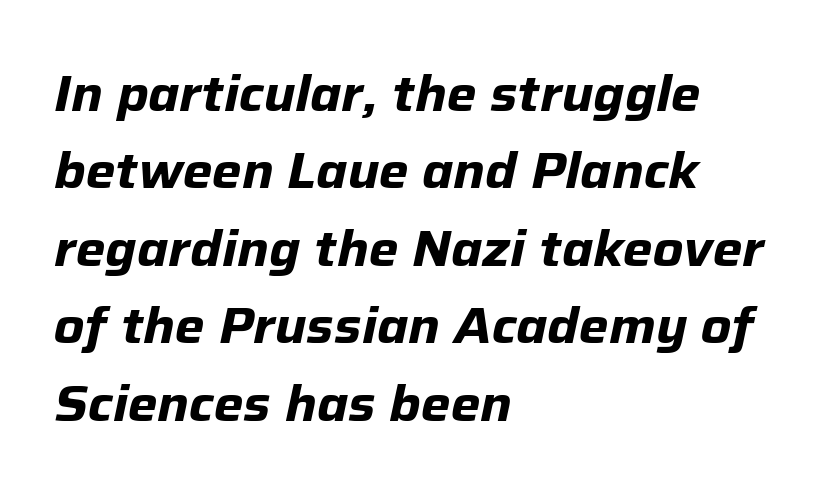
The zone under the glyphs is completely vacant. Compared with a centered layout, this one pins lines to the left instead. Varying glyph widths throughout — classic text-font behaviour. The designer left line spacing at the default.
